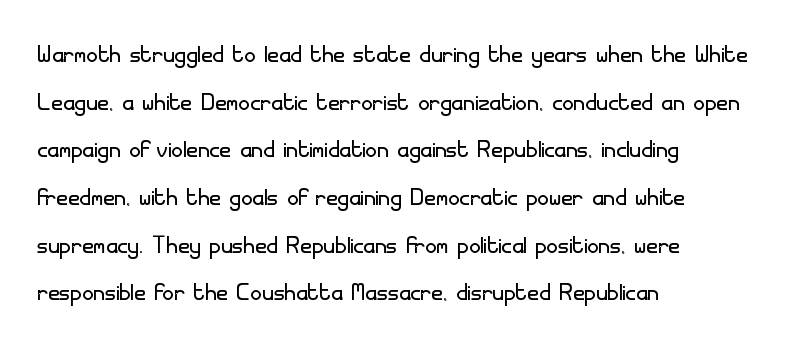
The image shows 32 px light sans-serif type, upright; set left-aligned, normal line spacing (1.49x), normal letter spacing, not underlined; low stroke contrast and a small x-height.
